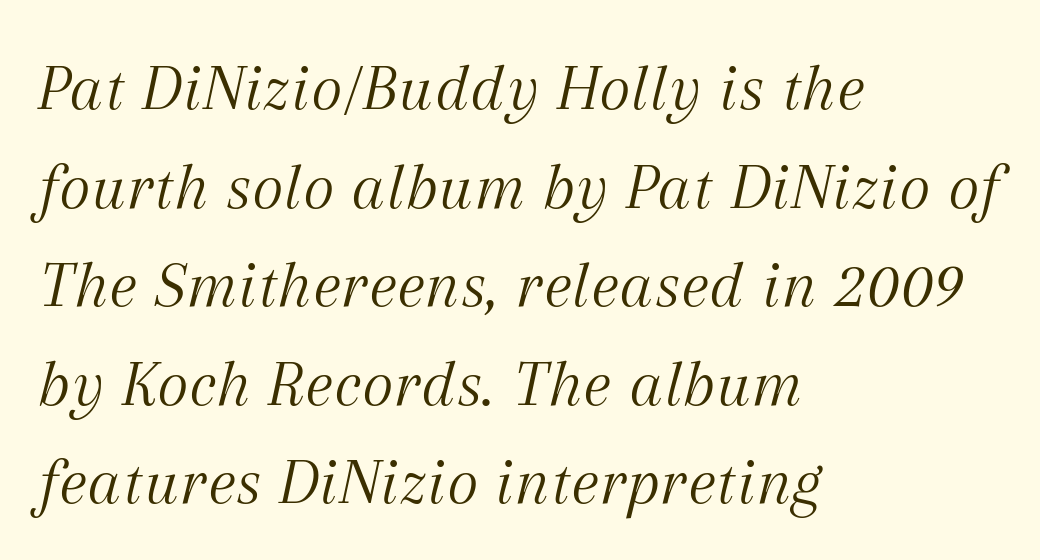
{"serif": "yes", "italic": "yes", "lean": "right", "slant_degrees": 12, "bold": "no", "weight": "light", "width": "normal", "stroke_contrast": "medium", "x_height": "medium", "monospaced": "no", "underline": "no", "align": "left", "line_spacing": "normal", "line_spacing_ratio": 1.45, "letter_spacing": "normal", "letter_spacing_em": 0.0, "glyph_px": 68}
